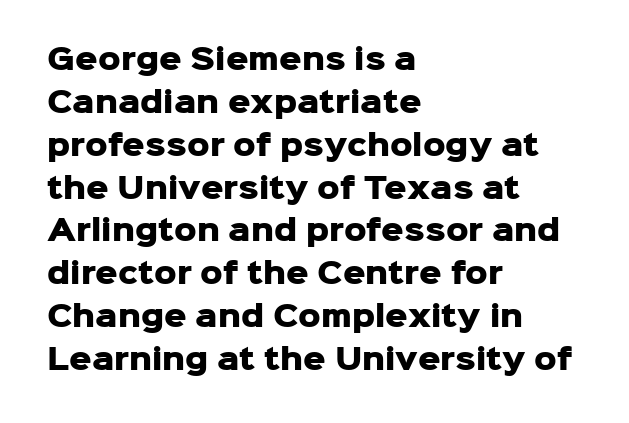
Q: Is the text bold? A: Yes.
Q: Is the text italic (slanted)? A: No, it is upright.
Q: Is the typeface a serif or a sans-serif typeface? A: Sans-serif.
Q: Is the text underlined? A: No.
Q: How is the paragraph aligned? A: Left-aligned.
Q: Is the spacing between letters normal or unusually wide? A: Normal.
Q: Is the spacing between lines tight, normal or loose? A: Normal.
Q: Width (condensed, normal, or wide)? A: Normal.
Q: Stroke contrast? A: Low.
Q: x-height? A: Medium.
Q: Monospaced? A: No.
